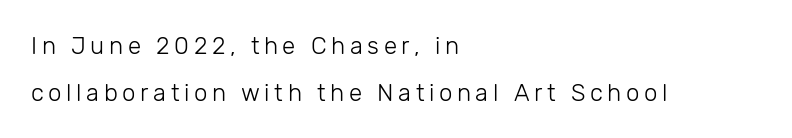
The rendering uses a large line-height, opening up the rows. Each row of text sits above clean, open space. Is there any slant? The stems are plumb. Heaviness? Minimal to ordinary, like unemphasized prose. Horizontal alignment here is leftward, the default for most running prose.
